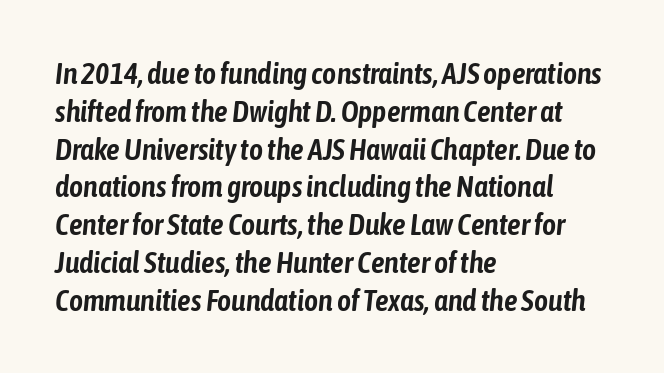
Q: Is the text italic (slanted)? A: Yes, it leans right by about 6 degrees.
Q: Is the text underlined? A: No.
Q: How is the paragraph aligned? A: Left-aligned.
Q: Is the spacing between letters normal or unusually wide? A: Normal.
Q: Is the spacing between lines tight, normal or loose? A: Normal.
Q: Width (condensed, normal, or wide)? A: Condensed.
Q: Stroke contrast? A: Low.
Q: x-height? A: Medium.
Q: Monospaced? A: No.
